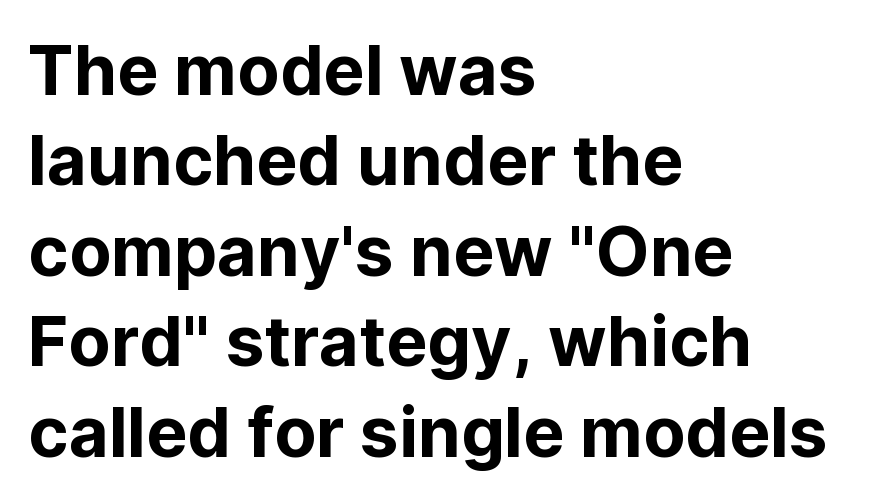
{"serif": "no", "italic": "no", "width": "normal", "stroke_contrast": "low", "x_height": "medium", "monospaced": "no", "underline": "no", "align": "left", "line_spacing": "normal", "line_spacing_ratio": 1.31, "letter_spacing": "normal", "letter_spacing_em": 0.0, "glyph_px": 69}
